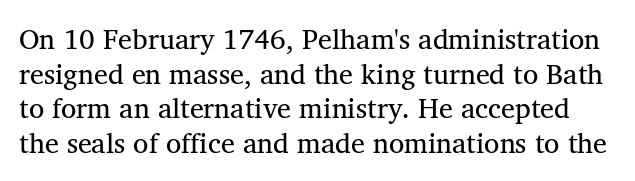
Q: Is the text bold? A: No.
Q: Is the text italic (slanted)? A: No, it is upright.
Q: Is the typeface a serif or a sans-serif typeface? A: Serif.
Q: Is the text underlined? A: No.
Q: Is the spacing between letters normal or unusually wide? A: Normal.
Q: Width (condensed, normal, or wide)? A: Normal.
Q: Stroke contrast? A: Medium.
Q: x-height? A: Medium.
Q: Monospaced? A: No.
